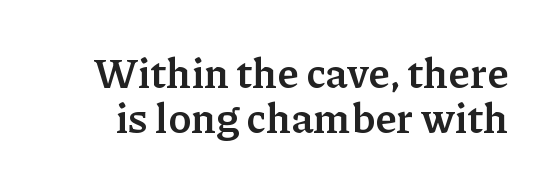
{"serif": "yes", "italic": "no", "bold": "yes", "weight": "semibold", "width": "normal", "stroke_contrast": "low", "x_height": "medium", "monospaced": "no", "underline": "no", "line_spacing": "tight", "line_spacing_ratio": 1.07, "letter_spacing": "normal", "letter_spacing_em": 0.0, "glyph_px": 42}
